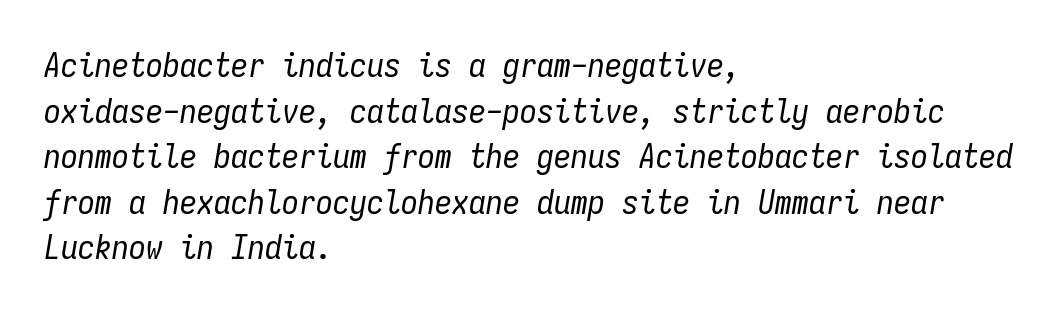
Spacing verdict: monospaced, one width for all characters. Compared with ordinary roman type, these characters are visibly tilted. Weight class: somewhere from thin through regular. In terms of letterspacing, this is plain default setting. The glyphs are unaccompanied by any horizontal stroke below them. The designer left line spacing at the default.
